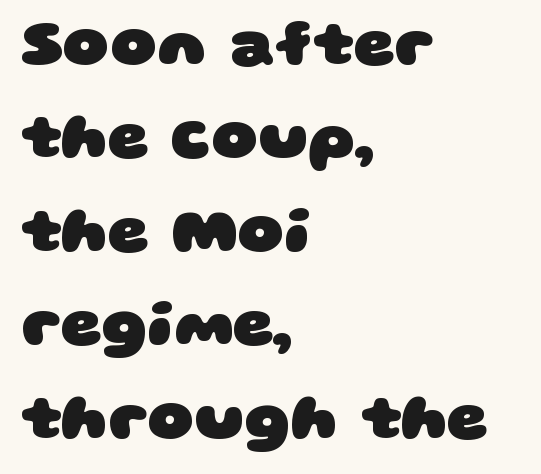
{"serif": "no", "bold": "yes", "weight": "heavy", "width": "wide", "stroke_contrast": "low", "x_height": "large", "monospaced": "no", "underline": "no", "align": "left", "line_spacing": "normal", "line_spacing_ratio": 1.46, "letter_spacing": "normal", "letter_spacing_em": 0.0, "glyph_px": 64}
